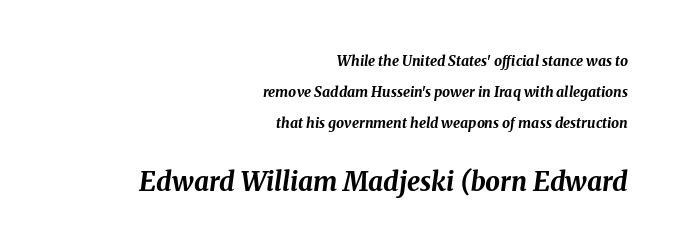
{"italic": "yes", "lean": "right", "slant_degrees": 8, "bold": "yes", "underline": "no", "align": "right", "line_spacing": "loose", "line_spacing_ratio": 2.2, "letter_spacing": "normal", "letter_spacing_em": 0.0, "larger_block": "second", "size_ratio": 1.86, "glyph_px": 26}
